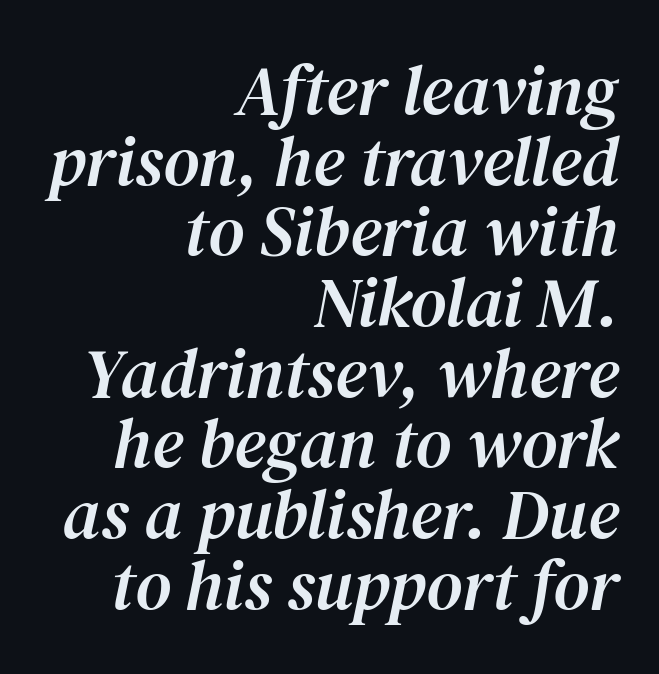
The image shows 70 px serif type, italic (leaning right); set right-aligned, tight line spacing (1.01x), normal letter spacing, not underlined; medium stroke contrast and a medium x-height.
